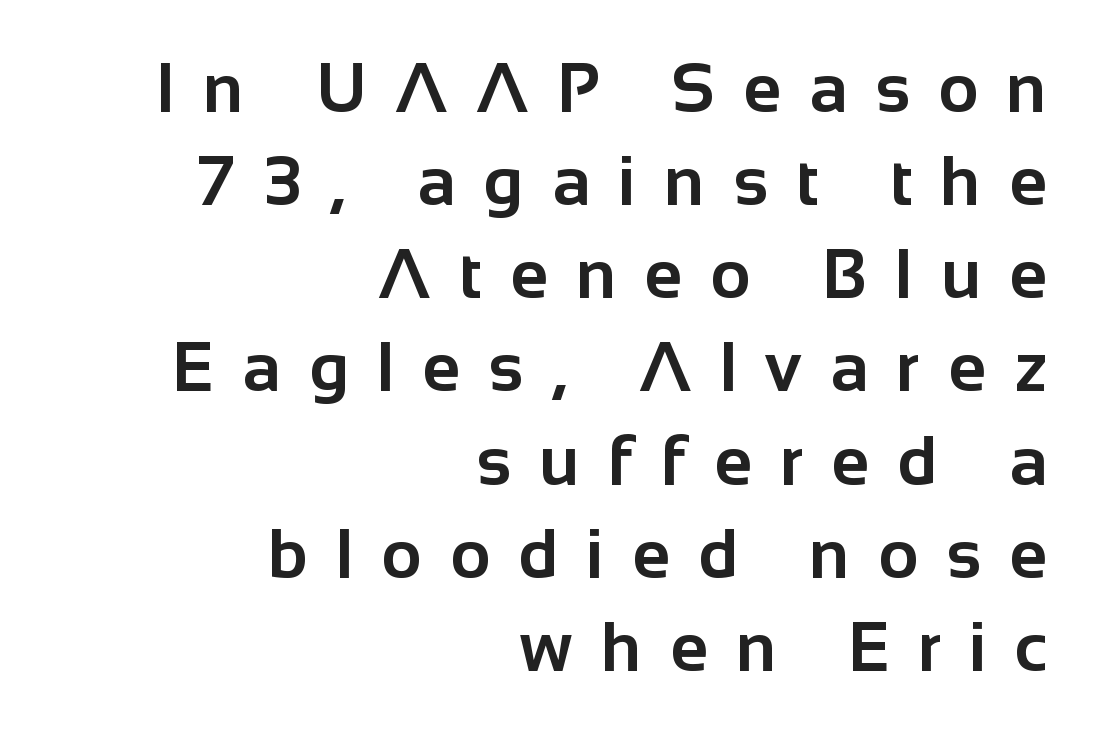
{"serif": "no", "italic": "no", "bold": "yes", "weight": "bold", "width": "normal", "stroke_contrast": "low", "x_height": "medium", "monospaced": "no", "underline": "no", "align": "right", "line_spacing": "normal", "line_spacing_ratio": 1.35, "letter_spacing": "wide", "letter_spacing_em": 0.41, "glyph_px": 69}
